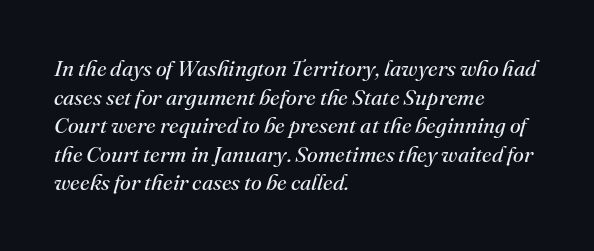
{"italic": "yes", "lean": "right", "slant_degrees": 16, "bold": "no", "underline": "no", "align": "left", "line_spacing": "normal", "line_spacing_ratio": 1.3, "letter_spacing": "normal", "letter_spacing_em": 0.0, "glyph_px": 22}
